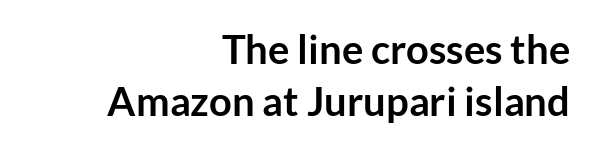
Teacher's note: observe the even right margin — that is flush-right alignment. In terms of letterspacing, this is plain default setting. A normal amount of white space separates one row of letters from the next. Plain, unruled lines of type. These lines are rendered in a variable-pitch font. This is the regular roman posture of the typeface.
